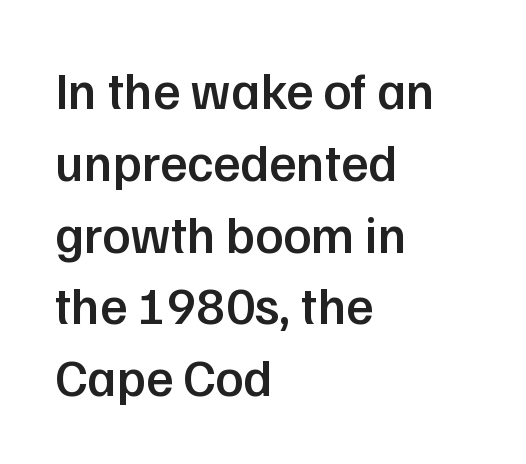
{"serif": "no", "italic": "no", "bold": "semi", "weight": "semibold", "width": "normal", "stroke_contrast": "low", "x_height": "medium", "monospaced": "no", "underline": "no", "align": "left", "line_spacing": "normal", "line_spacing_ratio": 1.38, "letter_spacing": "normal", "letter_spacing_em": 0.0, "glyph_px": 52}
